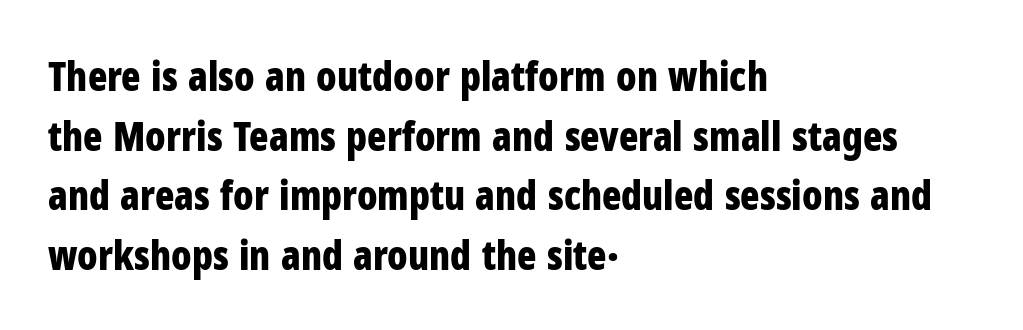
Q: Is the text bold? A: Yes.
Q: Is the text italic (slanted)? A: No, it is upright.
Q: Is the typeface a serif or a sans-serif typeface? A: Sans-serif.
Q: Is the text underlined? A: No.
Q: How is the paragraph aligned? A: Left-aligned.
Q: Is the spacing between letters normal or unusually wide? A: Normal.
Q: Is the spacing between lines tight, normal or loose? A: Normal.
Q: Width (condensed, normal, or wide)? A: Condensed.
Q: Stroke contrast? A: Low.
Q: x-height? A: Medium.
Q: Monospaced? A: No.
